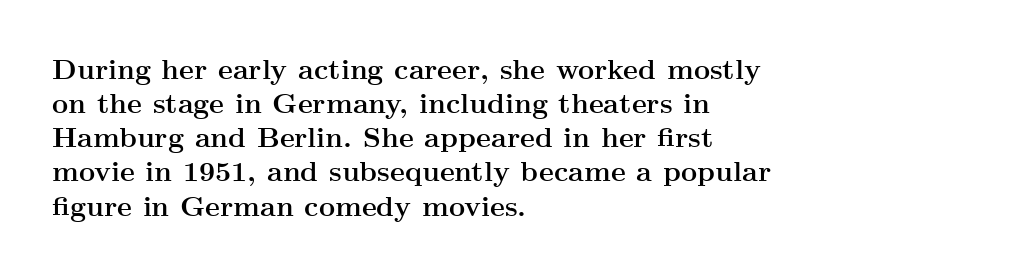
Q: Is the text bold? A: Yes.
Q: Is the text italic (slanted)? A: No, it is upright.
Q: Is the typeface a serif or a sans-serif typeface? A: Serif.
Q: Is the text underlined? A: No.
Q: How is the paragraph aligned? A: Left-aligned.
Q: Is the spacing between letters normal or unusually wide? A: Normal.
Q: Width (condensed, normal, or wide)? A: Wide.
Q: Stroke contrast? A: Medium.
Q: x-height? A: Small.
Q: Monospaced? A: No.
